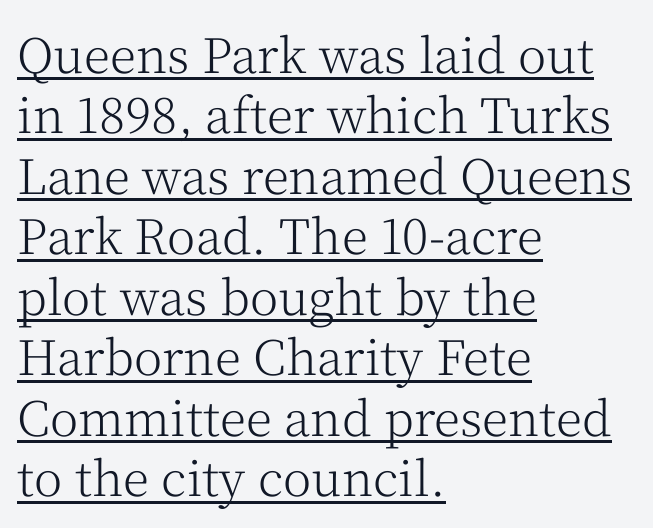
The face used here is rendered with its standard letterfit. The typesetter has applied underlining to the passage shown. Horizontal alignment here is leftward, the default for most running prose. Typographically, this falls in the serif category. The lettering holds an erect, upright posture throughout. Proportional: the letters do not fall into vertical columns.
